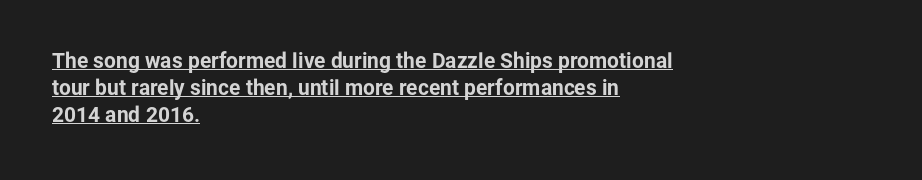
The image shows 21 px bold type, upright; set left-aligned, normal line spacing (1.28x), normal letter spacing, underlined.
